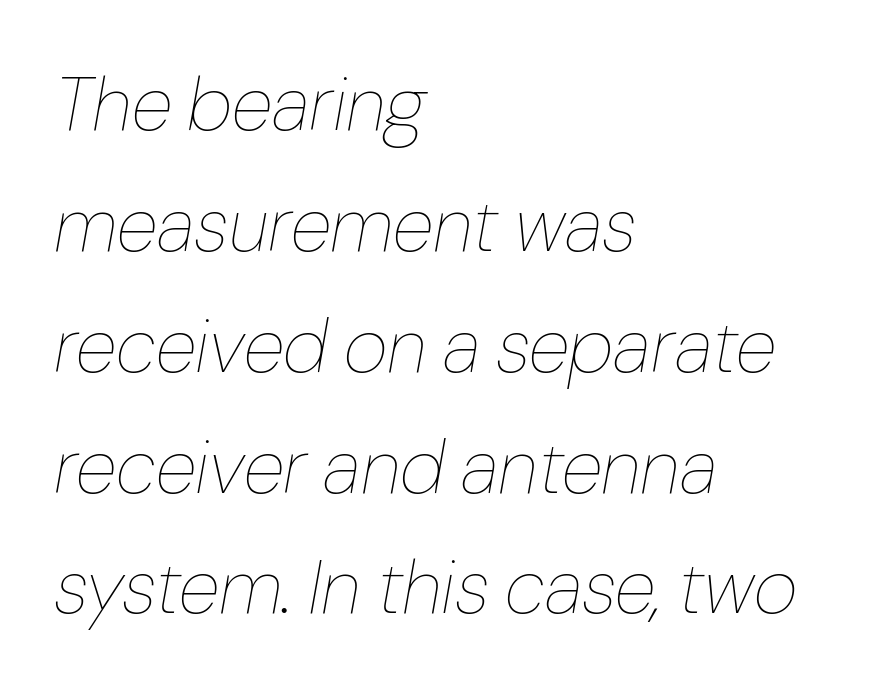
Q: Is the text bold? A: No.
Q: Is the text italic (slanted)? A: Yes, it leans right by about 10 degrees.
Q: Is the text underlined? A: No.
Q: How is the paragraph aligned? A: Left-aligned.
Q: Is the spacing between letters normal or unusually wide? A: Normal.
Q: Is the spacing between lines tight, normal or loose? A: Normal.
Q: Width (condensed, normal, or wide)? A: Normal.
Q: Stroke contrast? A: Low.
Q: x-height? A: Medium.
Q: Monospaced? A: No.
